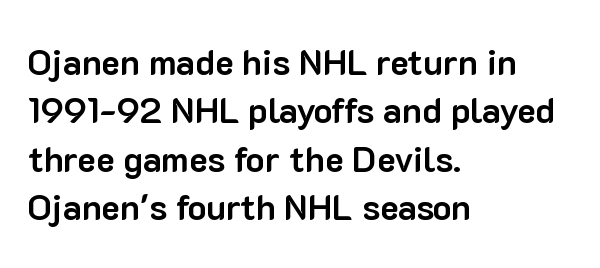
{"serif": "no", "italic": "no", "bold": "yes", "weight": "bold", "width": "normal", "stroke_contrast": "low", "x_height": "medium", "monospaced": "no", "underline": "no", "align": "left", "line_spacing": "normal", "line_spacing_ratio": 1.38, "letter_spacing": "normal", "letter_spacing_em": 0.0, "glyph_px": 35}
